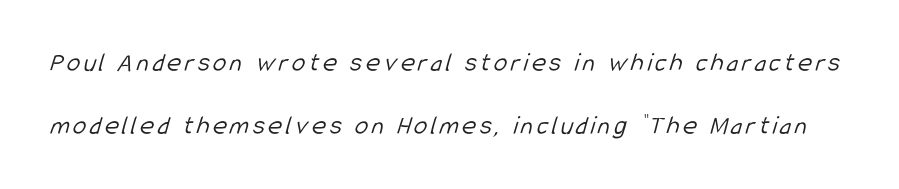
The image shows 27 px text type; set loose line spacing (2.32x), not underlined.
